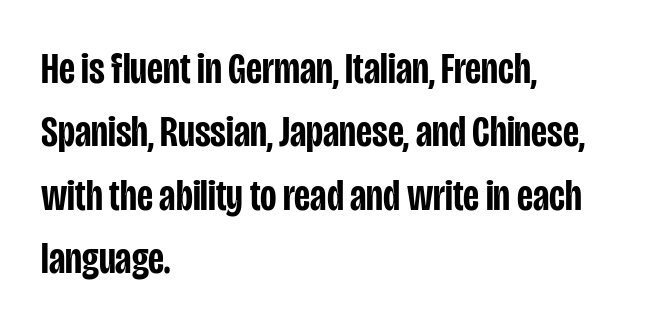
The image shows 45 px semibold, condensed sans-serif type, upright; set left-aligned, normal line spacing (1.41x), normal letter spacing, not underlined; low stroke contrast and a large x-height.
